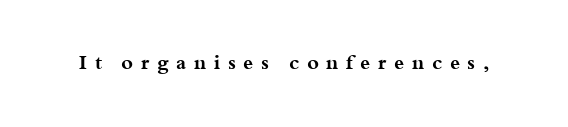
The image shows 20 px bold type, upright; set unusually wide letter spacing (+0.38 em), not underlined.
